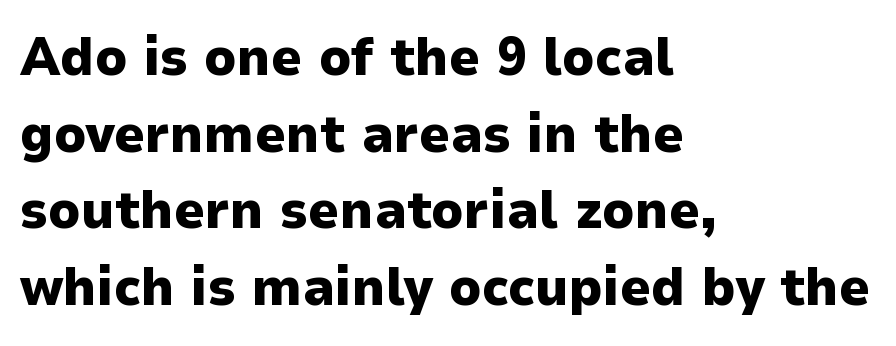
The image shows 54 px heavy sans-serif type, upright; set left-aligned, normal line spacing (1.42x), normal letter spacing, not underlined; low stroke contrast and a medium x-height.
